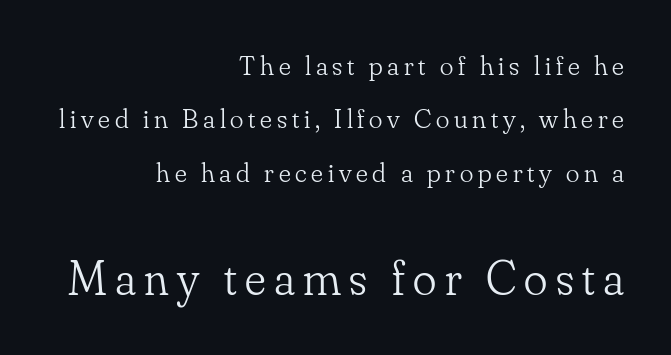
Q: Is the text bold? A: No.
Q: Is the text italic (slanted)? A: No, it is upright.
Q: Is the typeface a serif or a sans-serif typeface? A: Serif.
Q: Is the text underlined? A: No.
Q: How is the paragraph aligned? A: Right-aligned.
Q: Is the spacing between lines tight, normal or loose? A: Loose.
Q: Which block of text is set in a larger size, the first (top) or the second (bottom)? A: The second (bottom) one.
Q: Width (condensed, normal, or wide)? A: Normal.
Q: Stroke contrast? A: Low.
Q: x-height? A: Small.
Q: Monospaced? A: No.
